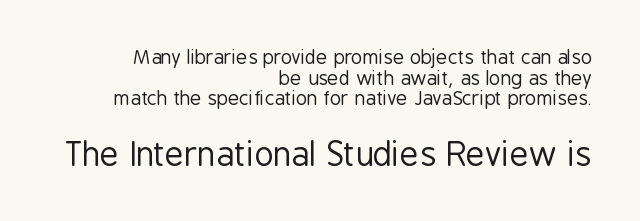
Q: Is the text bold? A: No.
Q: Is the text italic (slanted)? A: No, it is upright.
Q: Is the typeface a serif or a sans-serif typeface? A: Sans-serif.
Q: Is the text underlined? A: No.
Q: How is the paragraph aligned? A: Right-aligned.
Q: Is the spacing between letters normal or unusually wide? A: Normal.
Q: Is the spacing between lines tight, normal or loose? A: Tight.
Q: Which block of text is set in a larger size, the first (top) or the second (bottom)? A: The second (bottom) one.
Q: Width (condensed, normal, or wide)? A: Condensed.
Q: Stroke contrast? A: Low.
Q: x-height? A: Medium.
Q: Monospaced? A: No.
